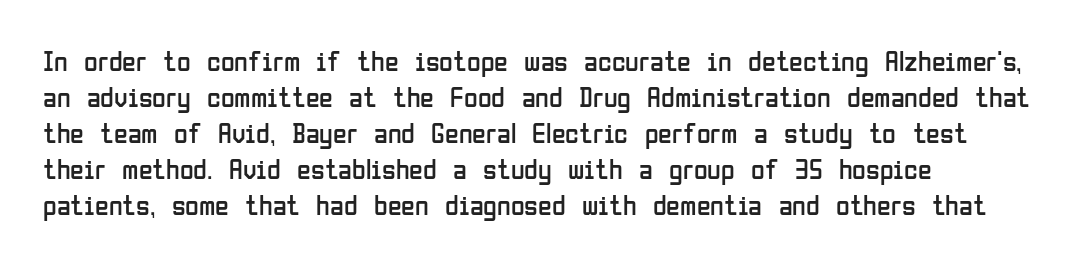
The strokes carry an ordinary text weight at most. Are there feet on the stems? There aren't — it's a sans. Note the varied advance widths — an 'i' is clearly narrower than an 'm'. Which margin do the lines hug? The left one — the right edge is uneven.
